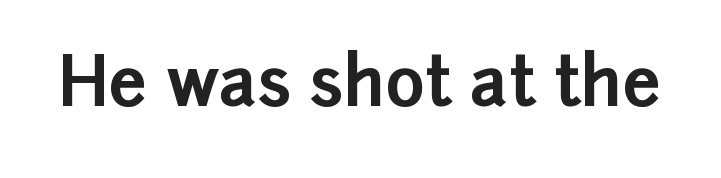
{"serif": "no", "italic": "no", "bold": "yes", "weight": "bold", "width": "normal", "stroke_contrast": "low", "x_height": "medium", "monospaced": "no", "underline": "no", "letter_spacing": "normal", "letter_spacing_em": 0.0, "glyph_px": 68}
